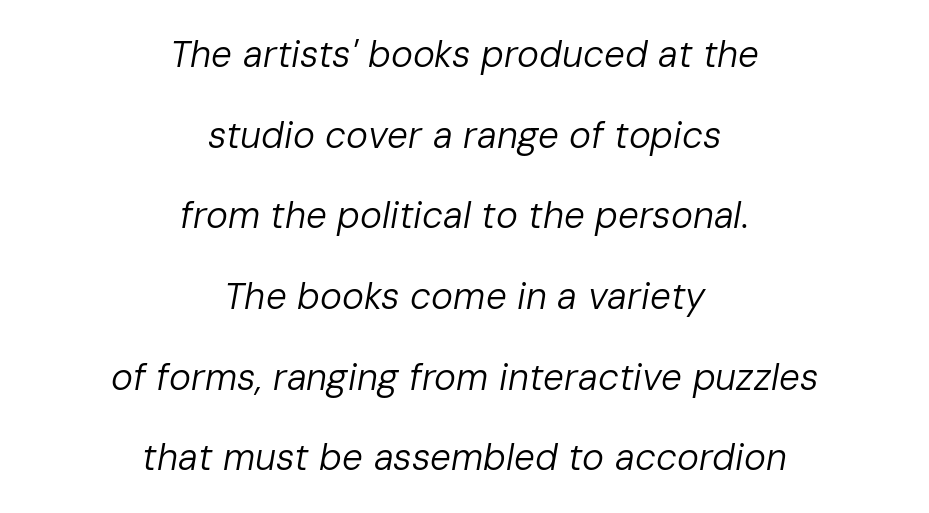
The image shows 37 px regular-weight type, italic (leaning right); set centered, loose line spacing (2.18x), normal letter spacing, not underlined; low stroke contrast and a medium x-height.
